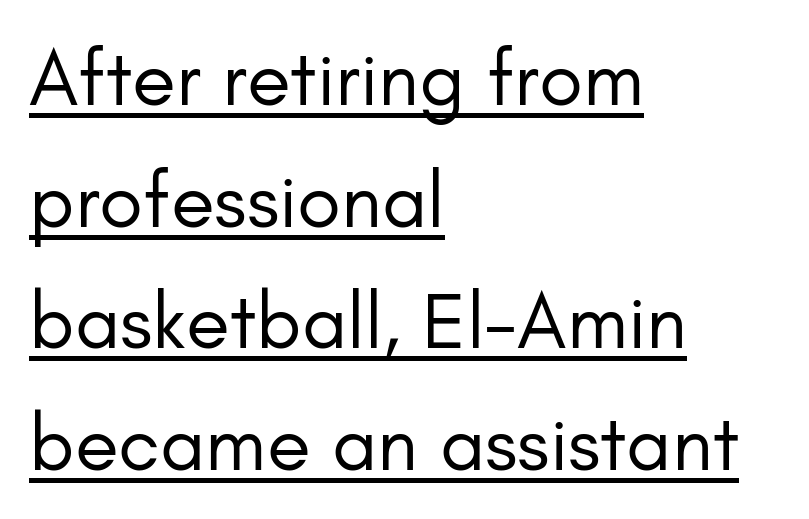
Is the block centered? No — it sits flush against the left margin. Letter spacing: default. A typesetter would call this proportional, since set widths differ per character. In terms of letterform style, serifs are entirely absent. How would I describe the line gaps? Plain and ordinary. Honestly, the underline is the first thing you notice here.
